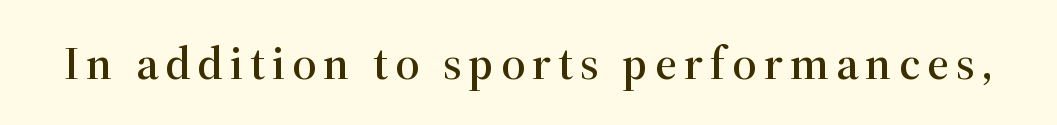
The image shows 47 px serif type, upright; set not underlined; high stroke contrast and a medium x-height.
